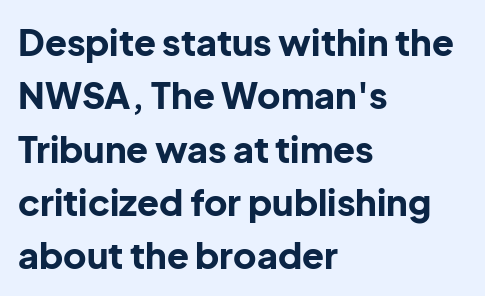
Q: Is the text bold? A: Yes.
Q: Is the text italic (slanted)? A: No, it is upright.
Q: Is the typeface a serif or a sans-serif typeface? A: Sans-serif.
Q: Is the text underlined? A: No.
Q: How is the paragraph aligned? A: Left-aligned.
Q: Is the spacing between letters normal or unusually wide? A: Normal.
Q: Is the spacing between lines tight, normal or loose? A: Normal.
Q: Width (condensed, normal, or wide)? A: Normal.
Q: Stroke contrast? A: Low.
Q: x-height? A: Medium.
Q: Monospaced? A: No.
